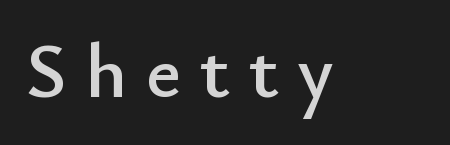
The image shows 78 px sans-serif type, upright; set unusually wide letter spacing (+0.24 em), not underlined; low stroke contrast and a small x-height.
